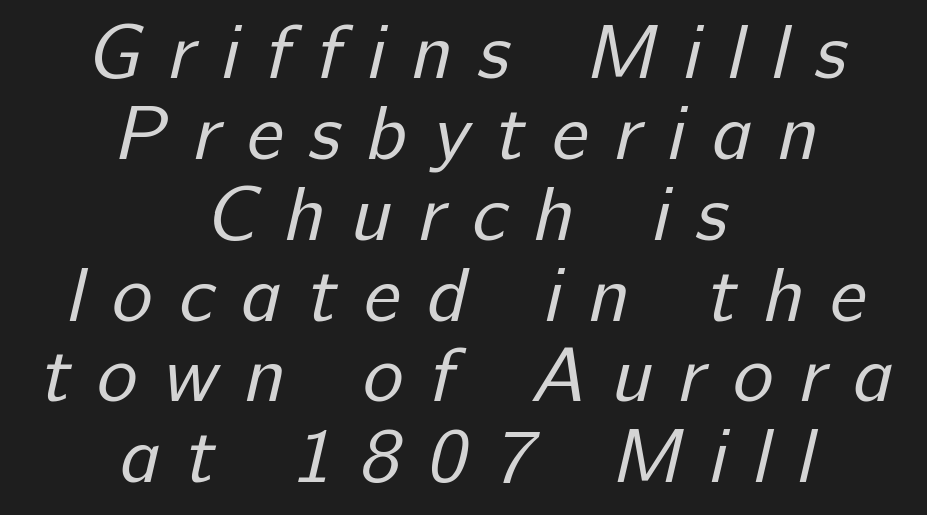
The image shows 77 px regular-weight sans-serif type; set centered, tight line spacing (1.05x), unusually wide letter spacing (+0.34 em), not underlined; low stroke contrast and a medium x-height.
